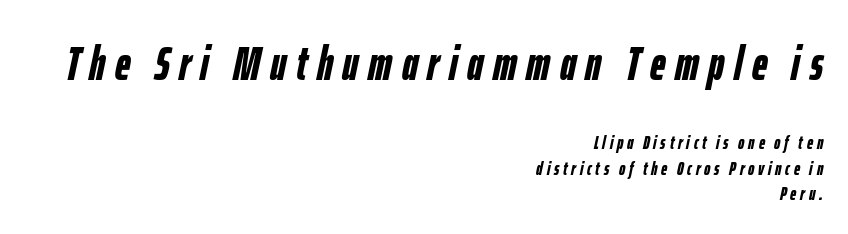
Q: Is the text bold? A: Yes.
Q: Is the text italic (slanted)? A: Yes, it leans right by about 12 degrees.
Q: Is the text underlined? A: No.
Q: How is the paragraph aligned? A: Right-aligned.
Q: Is the spacing between letters normal or unusually wide? A: Unusually wide.
Q: Is the spacing between lines tight, normal or loose? A: Normal.
Q: Which block of text is set in a larger size, the first (top) or the second (bottom)? A: The first (top) one.
Q: Width (condensed, normal, or wide)? A: Condensed.
Q: Stroke contrast? A: Low.
Q: x-height? A: Medium.
Q: Monospaced? A: No.
